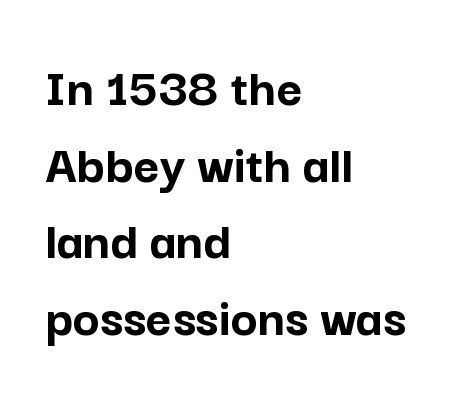
This sample uses an upright cut, with every glyph sitting square on the baseline. On the weight axis this lands at bold, roughly 700. Each letter keeps its own natural width here, so spacing adapts to shape. The vertical gap from one line to the next is medium. These lines are composed in type without serifs. Every row of glyphs begins at an identical x-position on the left.
